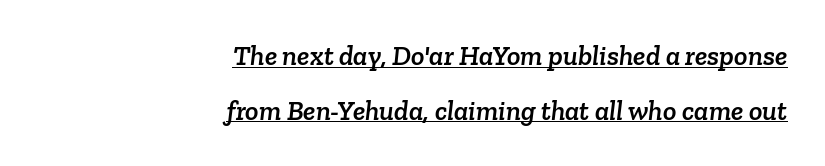
Q: Is the typeface a serif or a sans-serif typeface? A: Serif.
Q: Is the text underlined? A: Yes.
Q: How is the paragraph aligned? A: Right-aligned.
Q: Is the spacing between letters normal or unusually wide? A: Normal.
Q: Is the spacing between lines tight, normal or loose? A: Loose.
Q: Width (condensed, normal, or wide)? A: Normal.
Q: Stroke contrast? A: Low.
Q: x-height? A: Medium.
Q: Monospaced? A: No.
